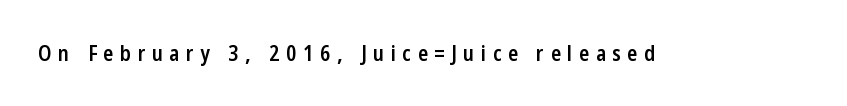
The image shows 21 px text type, upright; set unusually wide letter spacing (+0.31 em), not underlined.
